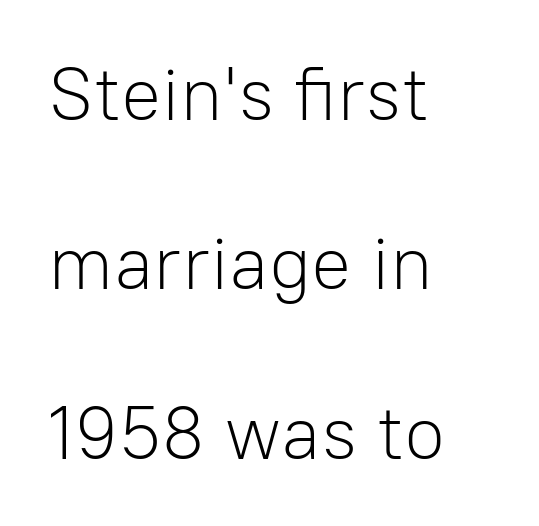
Q: Is the text bold? A: No.
Q: Is the text italic (slanted)? A: No, it is upright.
Q: Is the typeface a serif or a sans-serif typeface? A: Sans-serif.
Q: Is the text underlined? A: No.
Q: How is the paragraph aligned? A: Left-aligned.
Q: Is the spacing between letters normal or unusually wide? A: Normal.
Q: Is the spacing between lines tight, normal or loose? A: Loose.
Q: Width (condensed, normal, or wide)? A: Normal.
Q: Stroke contrast? A: Low.
Q: x-height? A: Medium.
Q: Monospaced? A: No.
